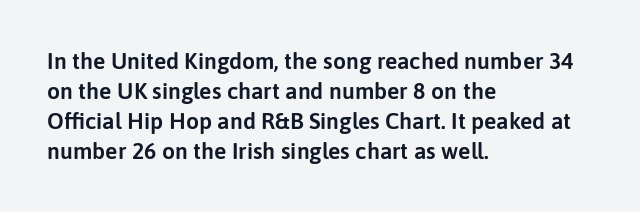
The ragged edge is on the right, which tells us the setting is flush left. What's the leading like? Ordinary, nothing unusual. Posture: straight, roman, zero tilt. The face used here is rendered with its standard letterfit. Letters rest on an invisible, unmarked baseline.
